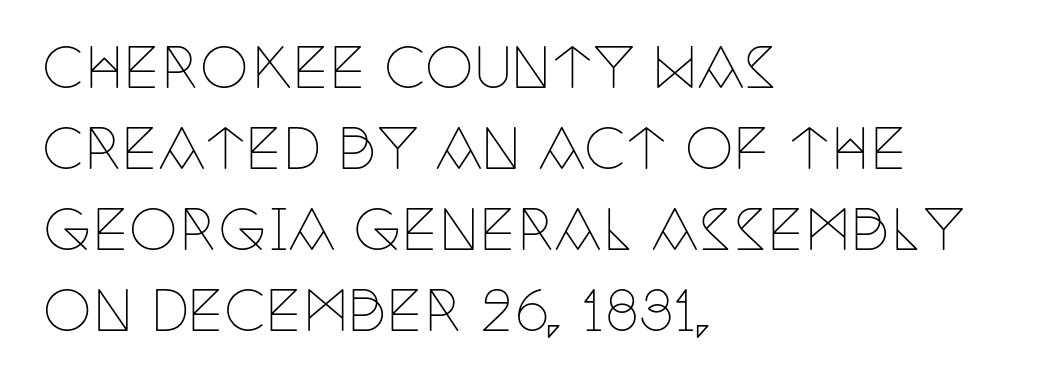
{"serif": "yes", "italic": "no", "bold": "no", "weight": "thin", "width": "condensed", "stroke_contrast": "low", "x_height": "large", "monospaced": "no", "underline": "no", "align": "left", "line_spacing": "normal", "line_spacing_ratio": 1.47, "letter_spacing": "normal", "letter_spacing_em": 0.0, "glyph_px": 55}
